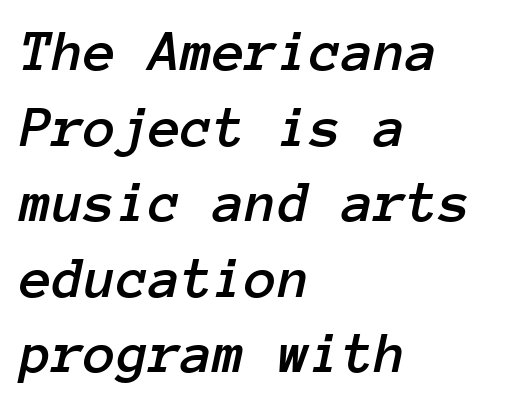
The image shows 59 px text type, italic (leaning right), monospaced; set left-aligned, normal line spacing (1.28x), normal letter spacing, not underlined; low stroke contrast and a medium x-height.
